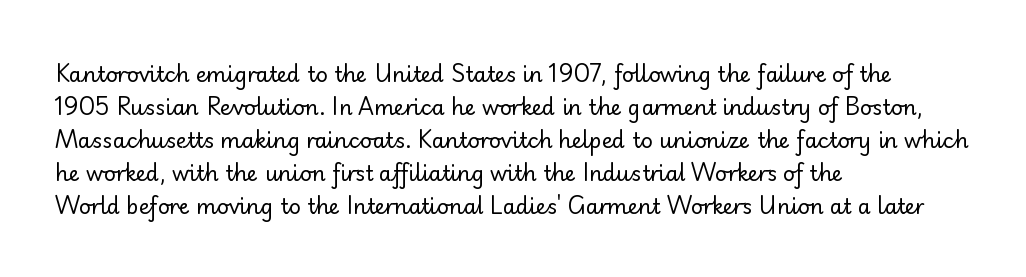
Q: Is the text bold? A: No.
Q: Is the text italic (slanted)? A: No, it is upright.
Q: Is the text underlined? A: No.
Q: How is the paragraph aligned? A: Left-aligned.
Q: Is the spacing between letters normal or unusually wide? A: Normal.
Q: Is the spacing between lines tight, normal or loose? A: Normal.
